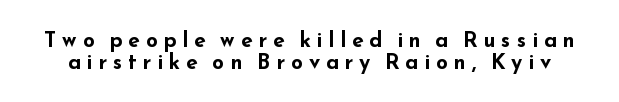
Q: Is the text bold? A: Yes.
Q: Is the text italic (slanted)? A: No, it is upright.
Q: Is the text underlined? A: No.
Q: Is the spacing between letters normal or unusually wide? A: Unusually wide.
Q: Is the spacing between lines tight, normal or loose? A: Tight.
